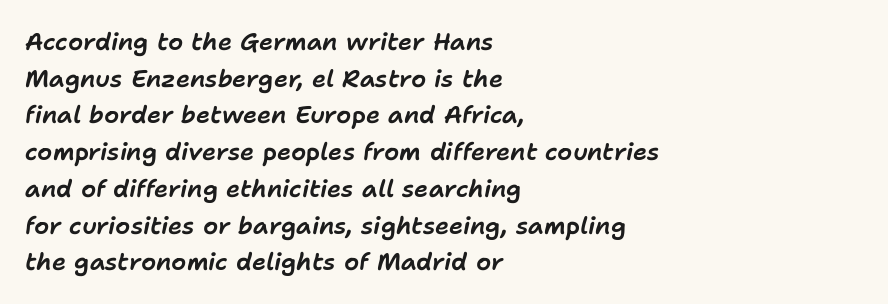
Rendered with sloped, italic letterforms. The lines are quadded left. The space between consecutive lines is moderate. The glyphs are unaccompanied by any horizontal stroke below them.
